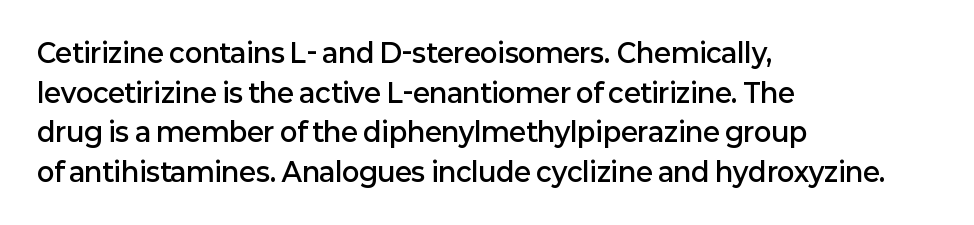
The image shows 26 px text type, upright; set left-aligned, normal line spacing (1.52x), normal letter spacing, not underlined.
